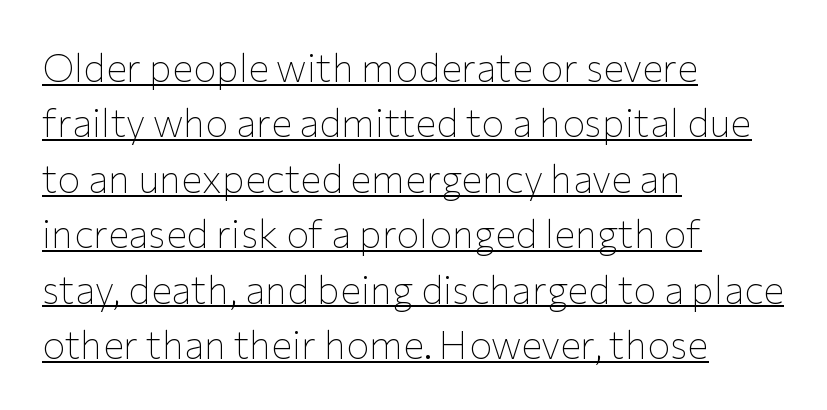
Q: Is the text bold? A: No.
Q: Is the text italic (slanted)? A: No, it is upright.
Q: Is the typeface a serif or a sans-serif typeface? A: Sans-serif.
Q: Is the text underlined? A: Yes.
Q: How is the paragraph aligned? A: Left-aligned.
Q: Is the spacing between letters normal or unusually wide? A: Normal.
Q: Is the spacing between lines tight, normal or loose? A: Normal.
Q: Width (condensed, normal, or wide)? A: Normal.
Q: Stroke contrast? A: Low.
Q: x-height? A: Medium.
Q: Monospaced? A: No.
